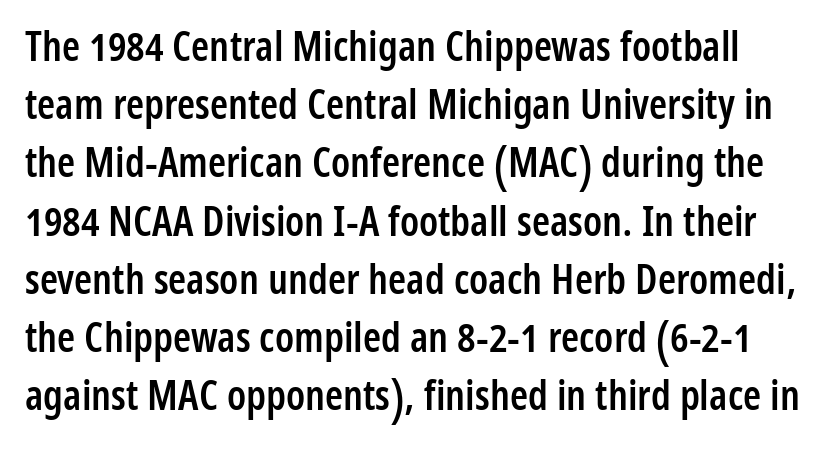
The image shows 41 px semibold, condensed sans-serif type, upright; set normal line spacing (1.42x), normal letter spacing, not underlined; low stroke contrast and a medium x-height.
